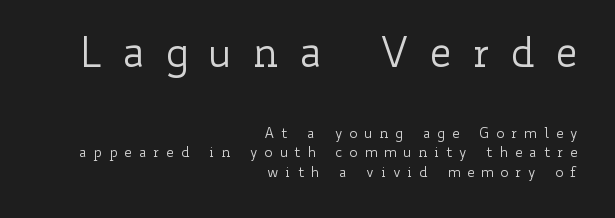
The image shows 41 px regular-weight, wide type, upright; set right-aligned, normal line spacing (1.39x), unusually wide letter spacing (+0.47 em), not underlined; the first (top) block is 2.93x larger; low stroke contrast and a small x-height.
